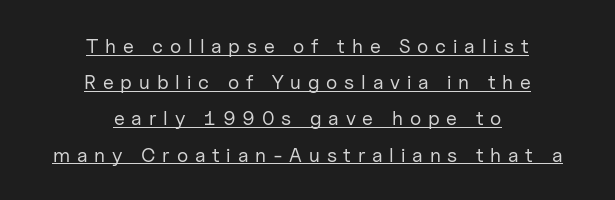
{"italic": "no", "bold": "no", "underline": "yes", "align": "center", "line_spacing_ratio": 1.81, "letter_spacing": "wide", "letter_spacing_em": 0.34, "glyph_px": 20}
